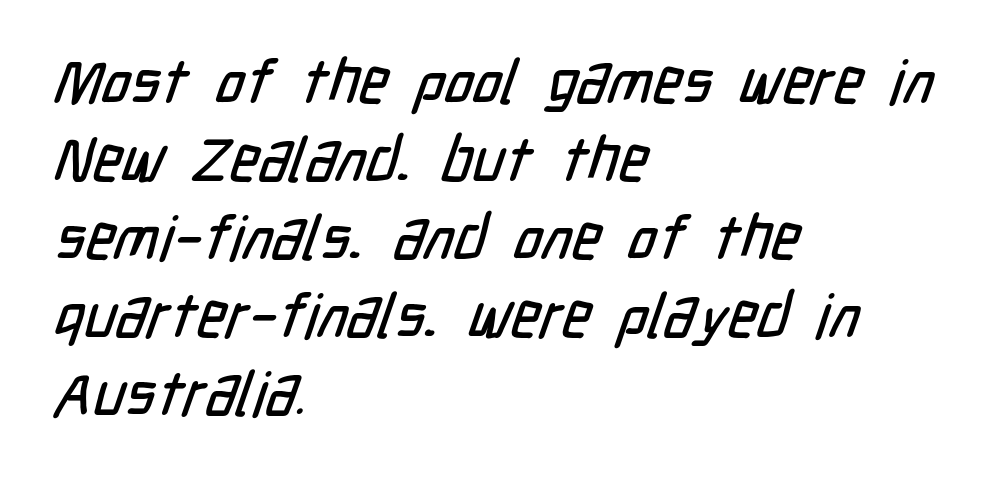
A typesetter would label this face a sans. The ragged edge is on the right, which tells us the setting is flush left. The passage shown is typed in a proportional face where columns would drift. Honestly, the row spacing looks completely unremarkable. Anything drawn beneath the words? Only blank space. Default kerning and tracking; the words read as compact shapes.
